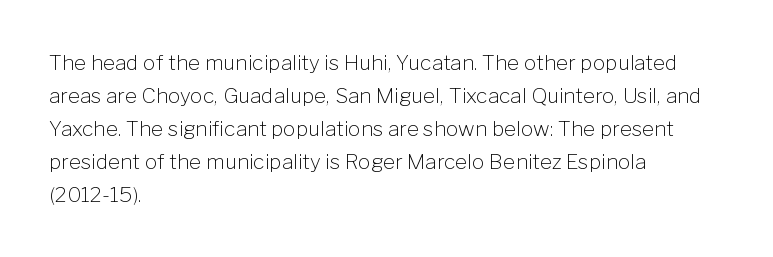
{"italic": "no", "bold": "no", "underline": "no", "align": "left", "line_spacing": "normal", "line_spacing_ratio": 1.57, "letter_spacing": "normal", "letter_spacing_em": 0.0, "glyph_px": 21}
